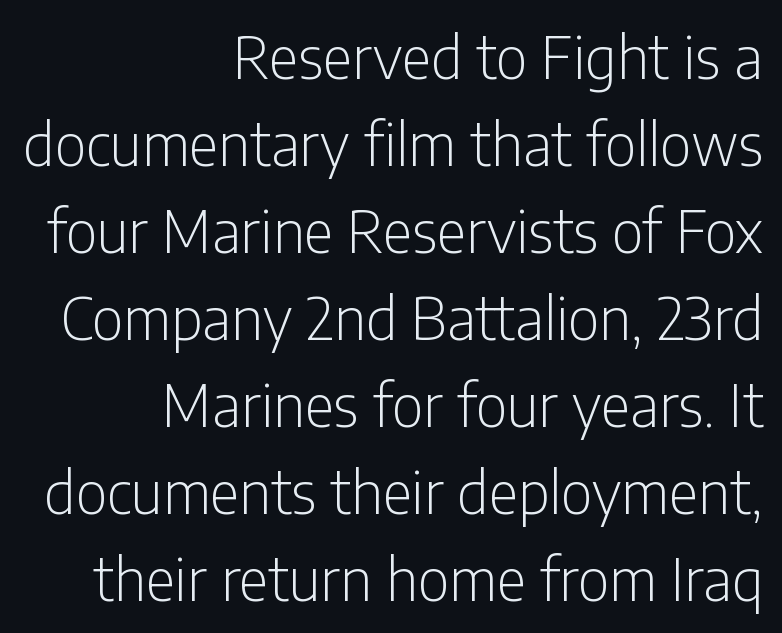
{"serif": "no", "italic": "no", "bold": "no", "weight": "light", "width": "condensed", "stroke_contrast": "low", "x_height": "medium", "monospaced": "no", "underline": "no", "align": "right", "line_spacing": "normal", "line_spacing_ratio": 1.5, "letter_spacing": "normal", "letter_spacing_em": 0.0, "glyph_px": 58}
